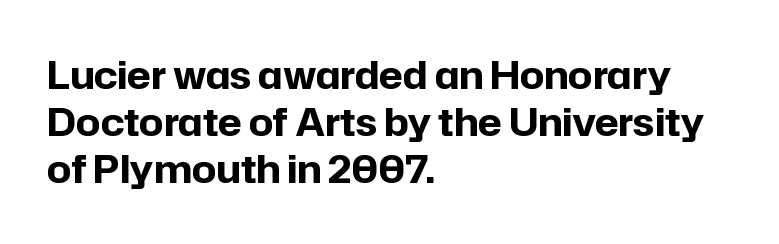
The image shows 38 px bold sans-serif type, upright; set left-aligned, line spacing 1.24x, normal letter spacing, not underlined; low stroke contrast and a medium x-height.
